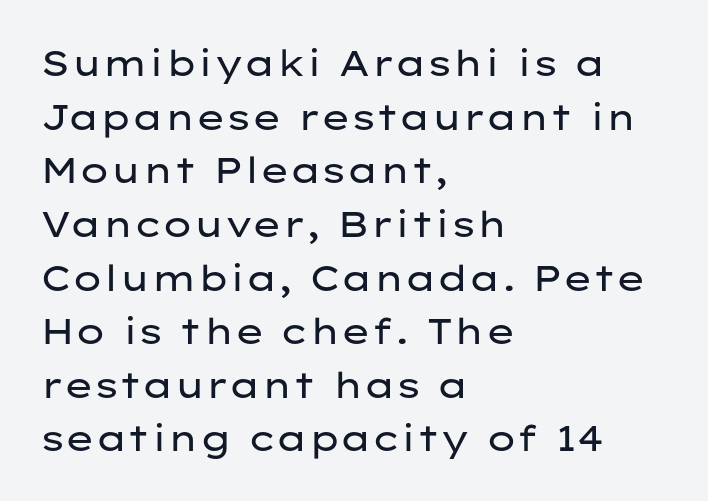
The image shows 36 px regular-weight, wide sans-serif type, upright; set left-aligned, normal line spacing (1.49x), normal letter spacing, not underlined; low stroke contrast and a medium x-height.
